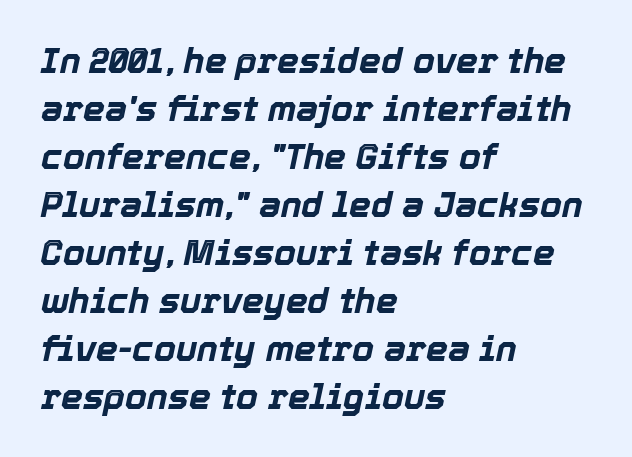
{"italic": "yes", "lean": "right", "slant_degrees": 12, "bold": "yes", "weight": "bold", "width": "normal", "x_height": "medium", "monospaced": "no", "underline": "no", "align": "left", "line_spacing": "normal", "line_spacing_ratio": 1.37, "letter_spacing": "normal", "letter_spacing_em": 0.0, "glyph_px": 35}
